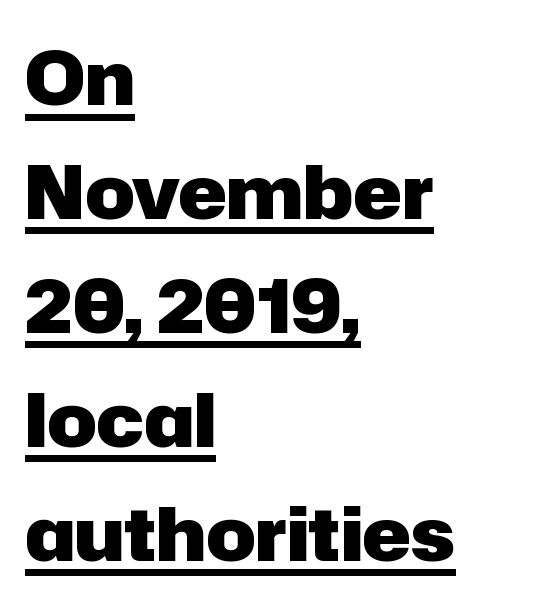
{"serif": "no", "italic": "no", "bold": "yes", "weight": "heavy", "width": "normal", "stroke_contrast": "low", "x_height": "medium", "monospaced": "no", "underline": "yes", "align": "left", "line_spacing": "normal", "line_spacing_ratio": 1.56, "letter_spacing": "normal", "letter_spacing_em": 0.0, "glyph_px": 73}
